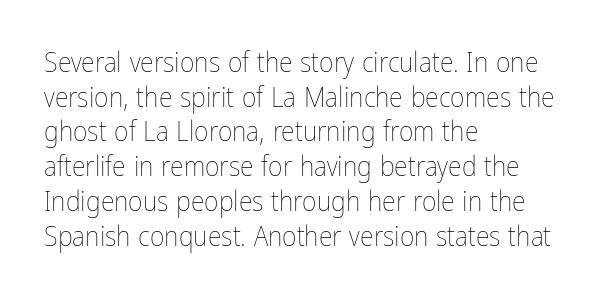
Q: Is the text bold? A: No.
Q: Is the text italic (slanted)? A: No, it is upright.
Q: Is the text underlined? A: No.
Q: How is the paragraph aligned? A: Left-aligned.
Q: Is the spacing between letters normal or unusually wide? A: Normal.
Q: Width (condensed, normal, or wide)? A: Condensed.
Q: Stroke contrast? A: Low.
Q: x-height? A: Medium.
Q: Monospaced? A: No.
